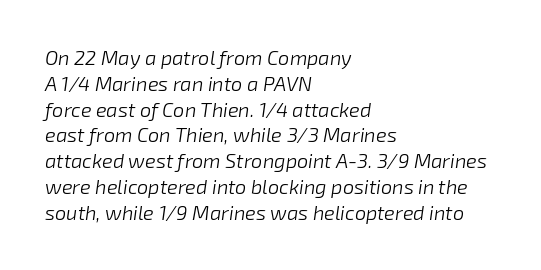
The image shows 20 px text type, italic (leaning right); set left-aligned, normal line spacing (1.29x), normal letter spacing, not underlined.
